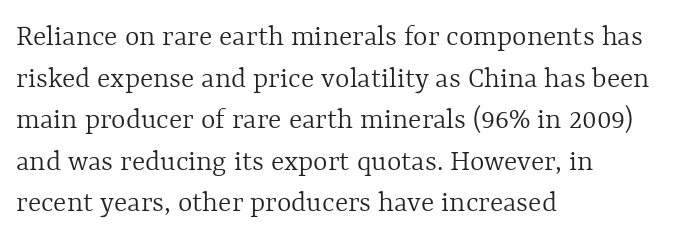
The block of text has a typical density, with ordinary space between rows. A clean baseline with only descenders dipping below it. This sample is left-justified, so line endings fall wherever the words run out. It's the straight-up-and-down kind of type. A typesetter would call this proportional, since set widths differ per character.
